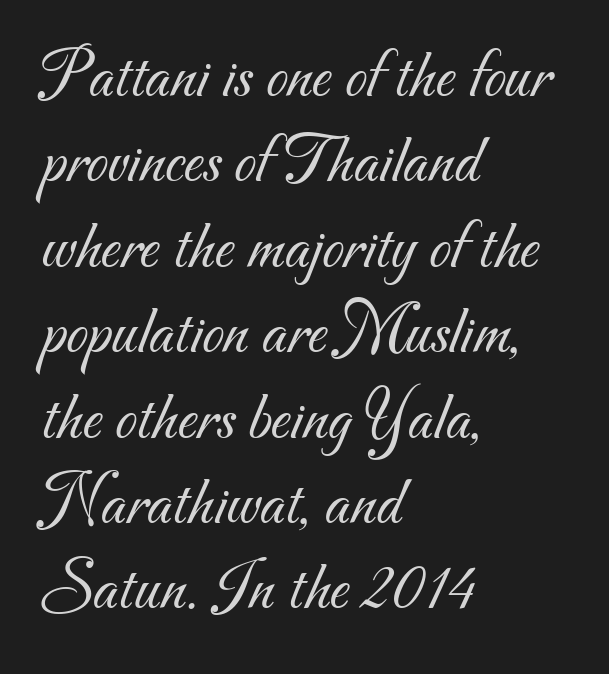
{"serif": "no", "bold": "no", "weight": "light", "width": "normal", "stroke_contrast": "medium", "x_height": "small", "monospaced": "no", "underline": "no", "align": "left", "line_spacing_ratio": 1.22, "letter_spacing": "normal", "letter_spacing_em": 0.0, "glyph_px": 70}
